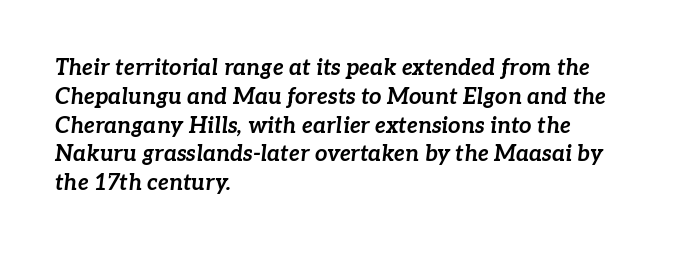
The image shows 22 px bold type, italic (leaning right); set left-aligned, normal line spacing (1.31x), normal letter spacing, not underlined.
